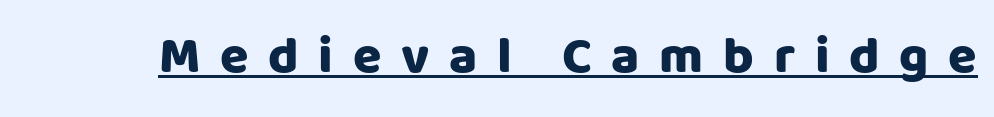
{"serif": "no", "italic": "no", "bold": "yes", "weight": "heavy", "width": "normal", "stroke_contrast": "low", "x_height": "large", "monospaced": "no", "underline": "yes", "letter_spacing": "wide", "letter_spacing_em": 0.38, "glyph_px": 52}
